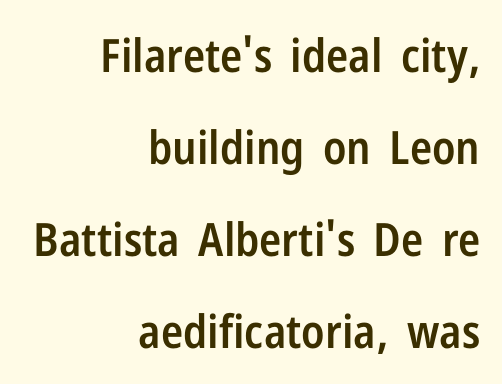
Here the glyphs are tracked normally, forming tight word shapes. Firm but not heavy-handed strokes: this text is semibold. The block of text is sparse from top to bottom, with ample space between rows. Rule under the text: the space is simply empty. Grotesque or geometric, the face here clearly has no serifs. Every stem runs plumb, perpendicular to the baseline.
